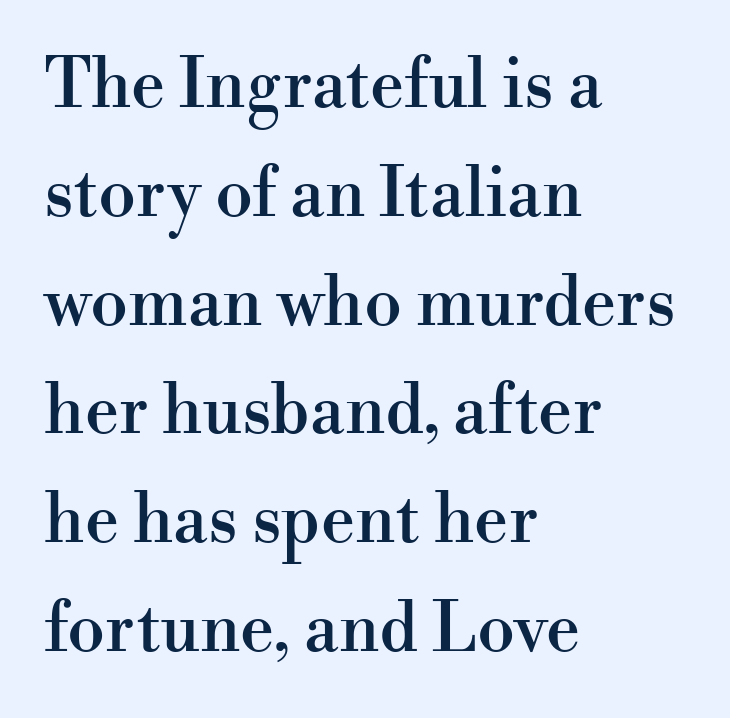
The image shows 68 px serif type, upright; set left-aligned, normal line spacing (1.6x), normal letter spacing, not underlined; high stroke contrast and a small x-height.
